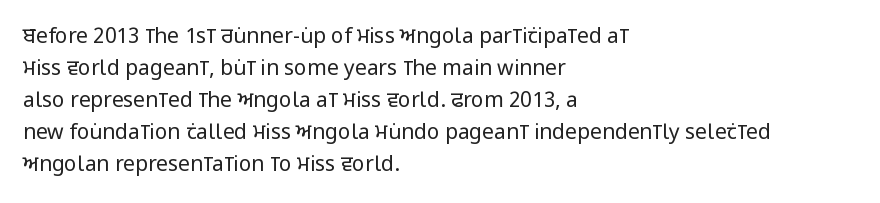
Q: Is the text bold? A: No.
Q: Is the text italic (slanted)? A: No, it is upright.
Q: Is the text underlined? A: No.
Q: How is the paragraph aligned? A: Left-aligned.
Q: Is the spacing between letters normal or unusually wide? A: Normal.
Q: Is the spacing between lines tight, normal or loose? A: Normal.
